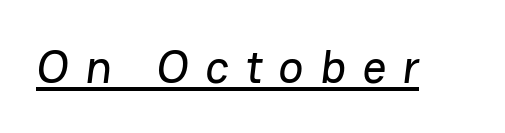
The passage shown is underscored from start to finish. Do the characters align in a grid? No, the font is proportional. Grotesque or geometric, the face here clearly has no serifs. The line texture is sparse and dotted thanks to wide tracking.
